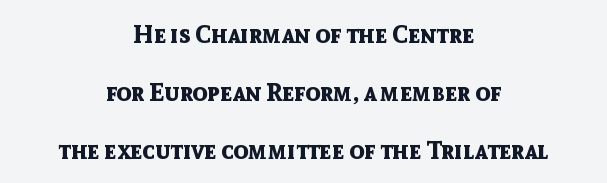
{"italic": "no", "bold": "yes", "underline": "no", "align": "center", "line_spacing": "loose", "line_spacing_ratio": 2.32, "letter_spacing": "normal", "letter_spacing_em": 0.0, "glyph_px": 25}
